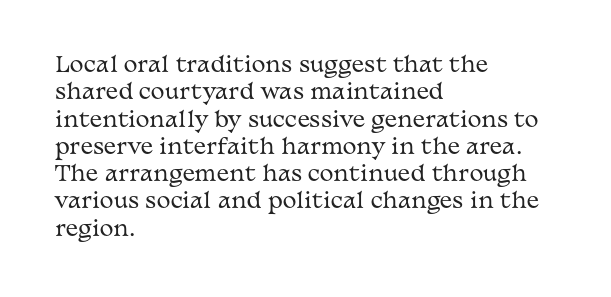
{"italic": "no", "bold": "no", "underline": "no", "align": "left", "line_spacing": "normal", "line_spacing_ratio": 1.3, "letter_spacing": "normal", "letter_spacing_em": 0.0, "glyph_px": 21}
